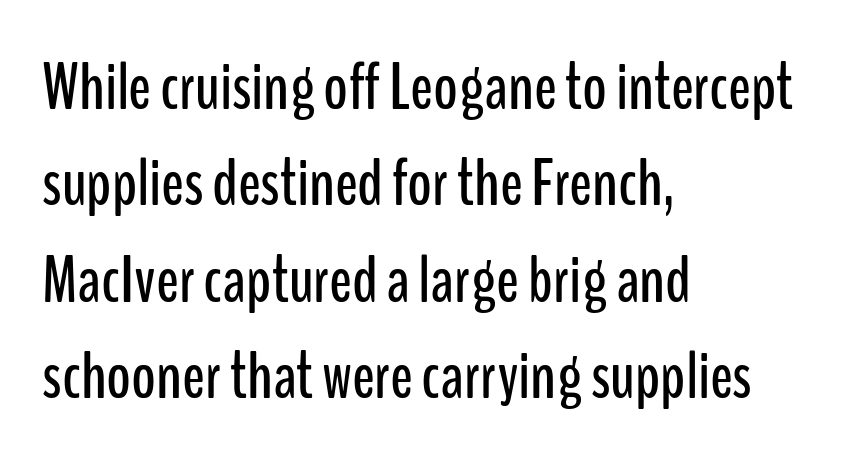
{"serif": "no", "italic": "no", "width": "condensed", "stroke_contrast": "low", "x_height": "medium", "monospaced": "no", "underline": "no", "align": "left", "line_spacing": "normal", "line_spacing_ratio": 1.44, "letter_spacing": "normal", "letter_spacing_em": 0.0, "glyph_px": 67}
